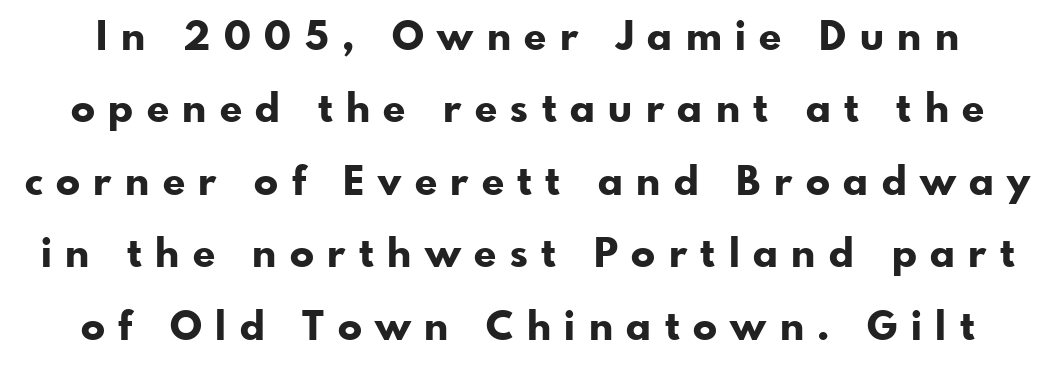
The image shows 40 px bold sans-serif type, upright; set line spacing 1.81x, unusually wide letter spacing (+0.34 em), not underlined; low stroke contrast and a small x-height.
